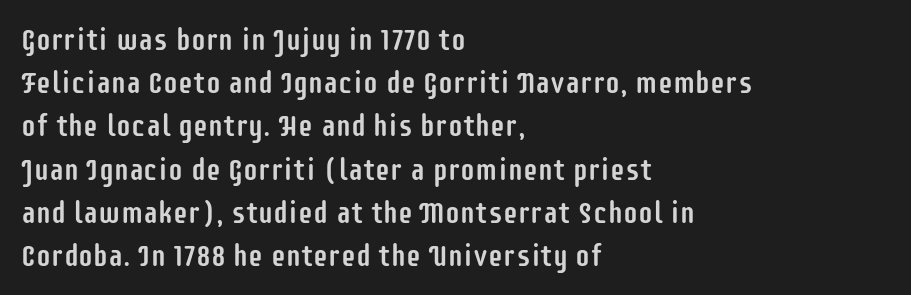
The image shows 30 px condensed sans-serif type, upright; set left-aligned, normal line spacing (1.44x), normal letter spacing, not underlined; low stroke contrast and a large x-height.
